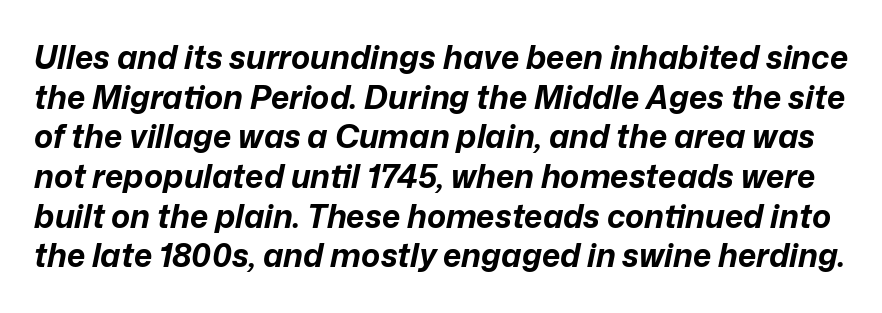
The letterforms sit shoulder to shoulder at normal distance. Posture: slanted. Looks like regular typesetting: each glyph gets only the width it needs. Anything drawn beneath the words? Only blank space. Summary of weight: heavy, a full bold.
